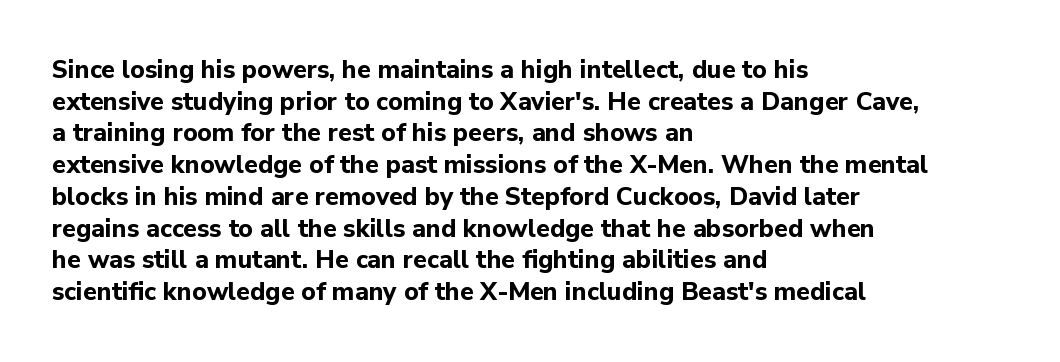
Short and long lines alike share a common starting point at left. The vertical gap from one line to the next is medium. Does the lettering tilt? It doesn't — this is upright. Underline: absent. The tracking reads as untouched default to a designer's eye. Chunky letters — that's bold for sure.
